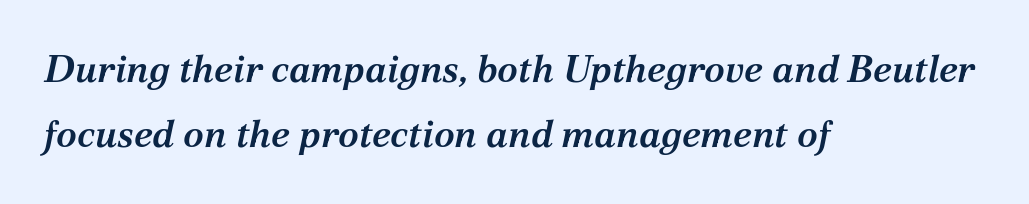
The passage is arranged the way most books set body copy — flush left. How heavy is the stroke? Medium-heavy — a semibold, shy of bold. Font category for this specimen: serif. Observe the lean: these are italic letterforms. The horizontal fit of the characters is conventional and even. The words here are not underlined.
